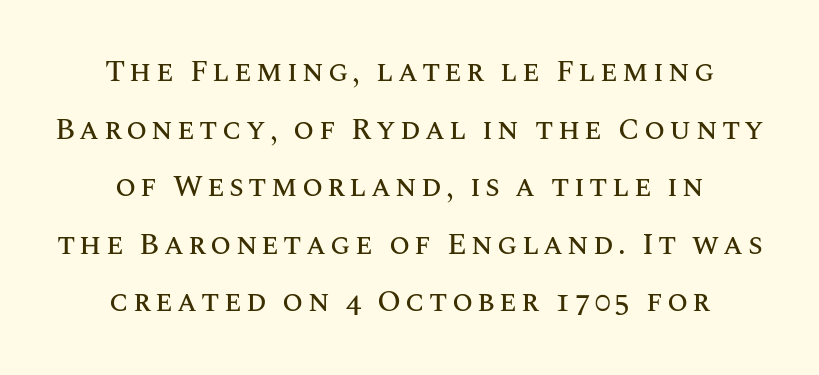
The image shows 30 px text type, upright; set centered, loose line spacing (1.92x), not underlined; medium stroke contrast and a large x-height.
